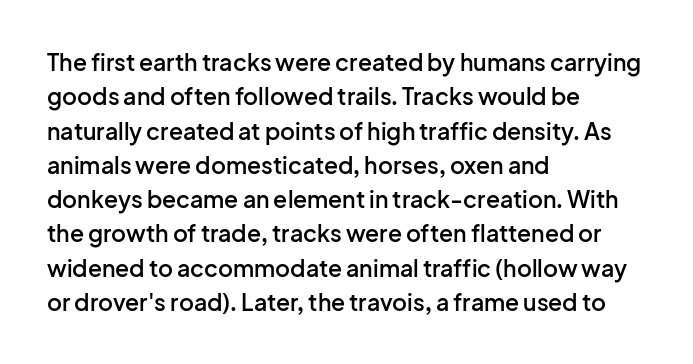
The image shows 23 px text type, upright; set left-aligned, normal line spacing (1.49x), normal letter spacing, not underlined.
